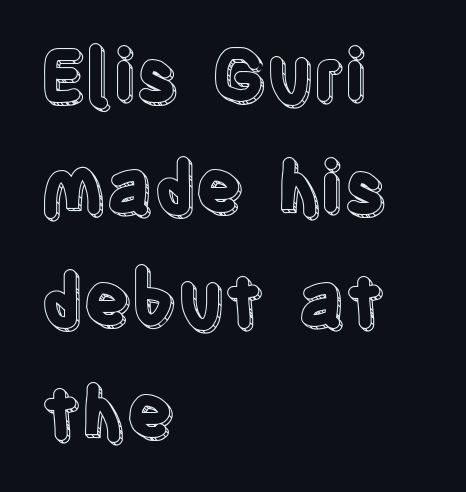
{"italic": "no", "width": "condensed", "x_height": "large", "monospaced": "no", "underline": "no", "align": "left", "line_spacing": "normal", "line_spacing_ratio": 1.56, "letter_spacing": "normal", "letter_spacing_em": 0.0, "glyph_px": 72}
